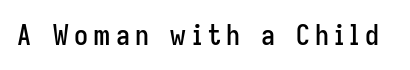
The image shows 28 px condensed sans-serif type, upright; set not underlined; low stroke contrast and a medium x-height.
